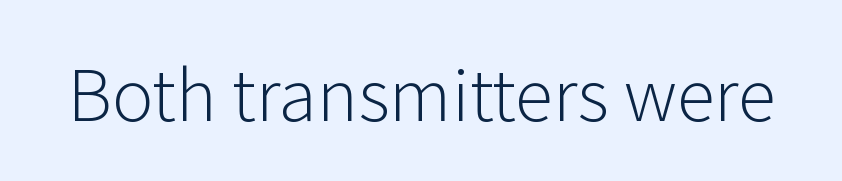
{"serif": "no", "italic": "no", "bold": "no", "weight": "light", "width": "normal", "stroke_contrast": "low", "x_height": "medium", "monospaced": "no", "underline": "no", "letter_spacing": "normal", "letter_spacing_em": 0.0, "glyph_px": 70}
